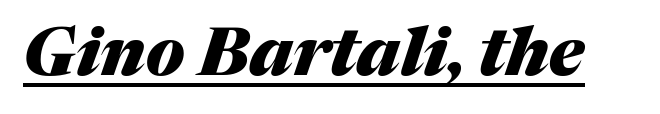
The image shows 67 px heavy type, italic (leaning right); set normal letter spacing, underlined; medium stroke contrast and a medium x-height.
